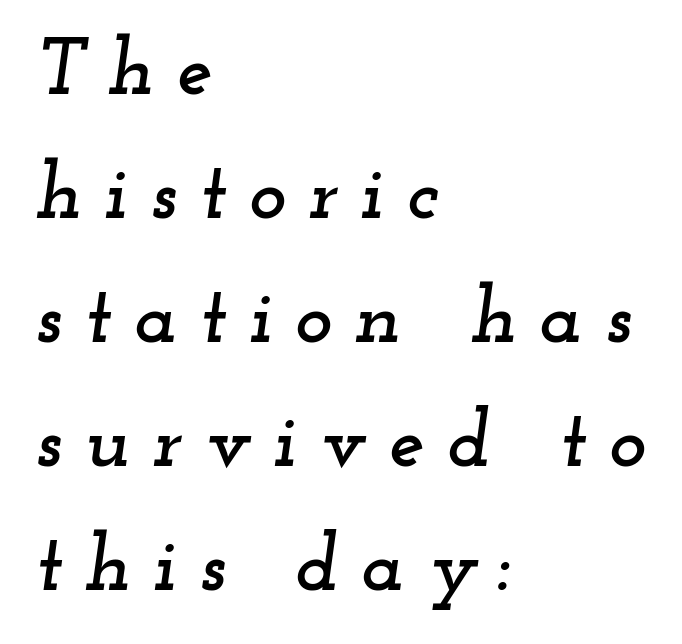
The image shows 80 px wide serif type, italic (leaning right); set left-aligned, normal line spacing (1.55x), unusually wide letter spacing (+0.28 em), not underlined; low stroke contrast and a small x-height.
